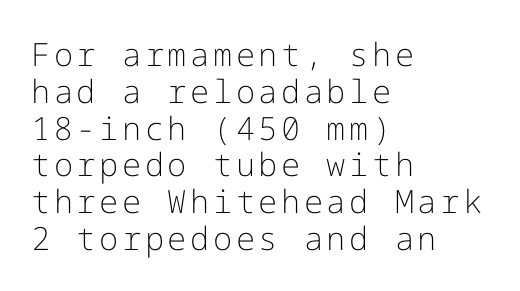
The image shows 32 px light sans-serif type, upright; set left-aligned, tight line spacing (1.15x), not underlined; low stroke contrast and a medium x-height.
